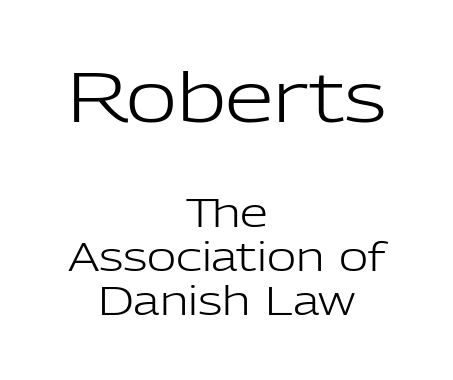
Weight: regular or lighter. The passage shown is typeset with a sans-serif family. Summary of vertical rhythm: compact, with narrow interline spacing. Proportional: the letters do not fall into vertical columns.
